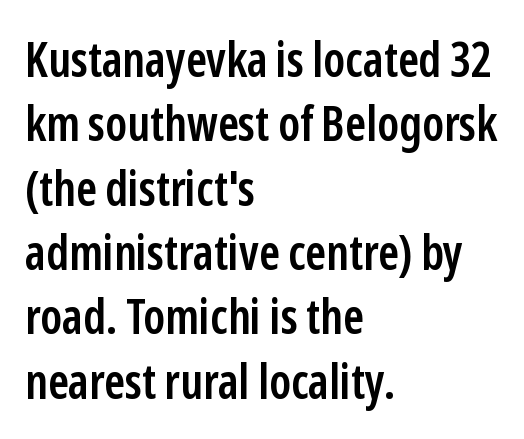
Q: Is the text bold? A: Semi-bold.
Q: Is the text italic (slanted)? A: No, it is upright.
Q: Is the typeface a serif or a sans-serif typeface? A: Sans-serif.
Q: Is the text underlined? A: No.
Q: How is the paragraph aligned? A: Left-aligned.
Q: Is the spacing between letters normal or unusually wide? A: Normal.
Q: Is the spacing between lines tight, normal or loose? A: Normal.
Q: Width (condensed, normal, or wide)? A: Condensed.
Q: Stroke contrast? A: Low.
Q: x-height? A: Medium.
Q: Monospaced? A: No.
